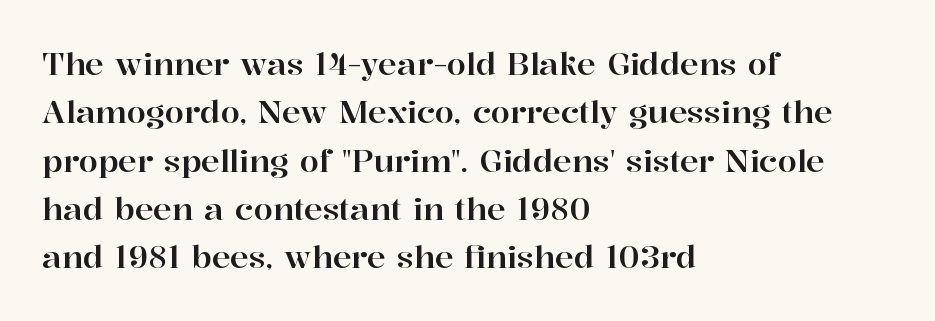
{"serif": "yes", "italic": "no", "width": "normal", "stroke_contrast": "high", "x_height": "medium", "monospaced": "no", "underline": "no", "align": "left", "line_spacing": "normal", "line_spacing_ratio": 1.56, "letter_spacing": "normal", "letter_spacing_em": 0.0, "glyph_px": 31}
